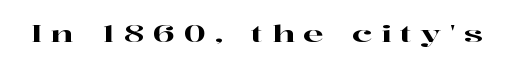
The image shows 24 px text type, upright; set unusually wide letter spacing (+0.36 em), not underlined.
